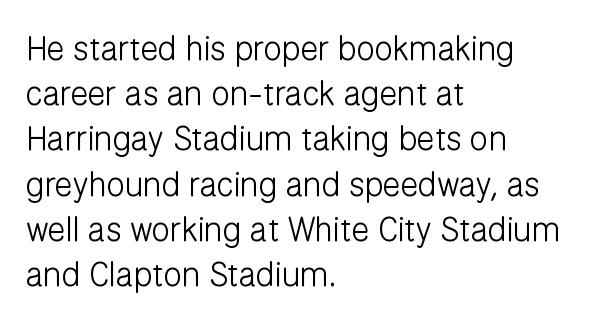
The image shows 33 px light sans-serif type, upright; set left-aligned, normal line spacing (1.37x), normal letter spacing, not underlined; low stroke contrast and a medium x-height.
